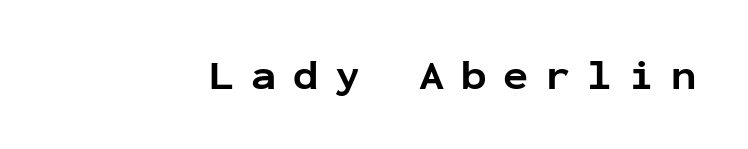
The image shows 42 px bold sans-serif type, upright, monospaced; set unusually wide letter spacing (+0.4 em), not underlined; low stroke contrast and a medium x-height.
